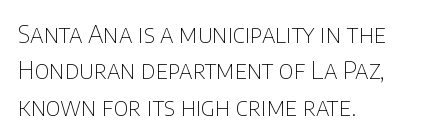
The image shows 24 px text type, upright; set left-aligned, normal line spacing (1.52x), normal letter spacing, not underlined.
